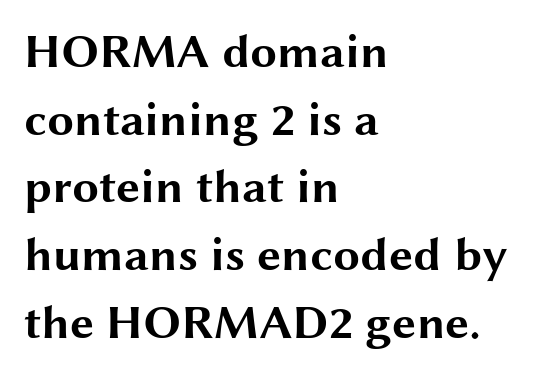
Do the characters align in a grid? No, the font is proportional. Regular leading. The text block is weighted toward the left margin, trailing off unevenly rightward. A dark, heavy texture on the line: the type is bold. The glyphs in this specimen are sans serif. Clear beneath every line of the passage.
